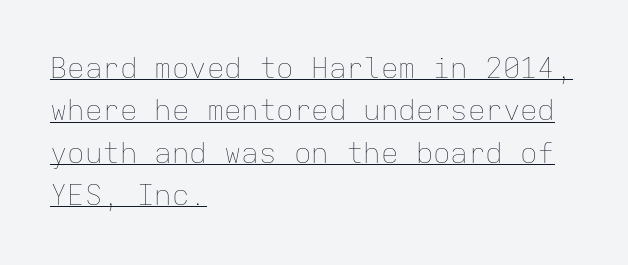
{"italic": "no", "bold": "no", "weight": "thin", "width": "normal", "stroke_contrast": "low", "x_height": "medium", "monospaced": "yes", "underline": "yes", "align": "left", "line_spacing": "normal", "line_spacing_ratio": 1.46, "letter_spacing": "normal", "letter_spacing_em": 0.0, "glyph_px": 29}
